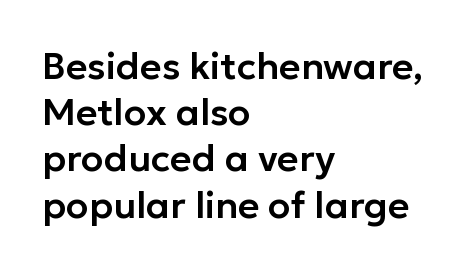
The image shows 37 px sans-serif type, upright; set left-aligned, normal line spacing (1.25x), normal letter spacing, not underlined; low stroke contrast and a medium x-height.
